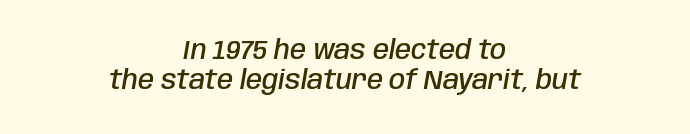
Q: Is the text bold? A: Semi-bold.
Q: Is the text italic (slanted)? A: Yes, it leans right by about 10 degrees.
Q: Is the text underlined? A: No.
Q: How is the paragraph aligned? A: Centered.
Q: Is the spacing between letters normal or unusually wide? A: Normal.
Q: Is the spacing between lines tight, normal or loose? A: Tight.
